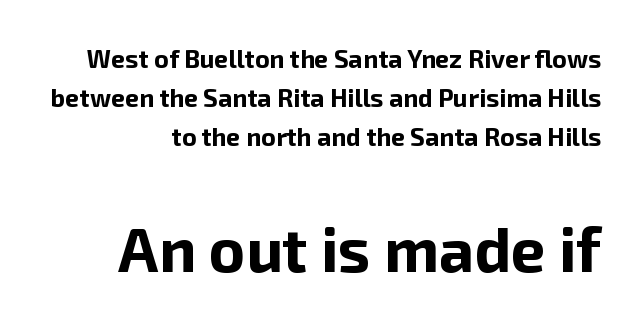
The image shows 62 px bold sans-serif type, upright; set normal line spacing (1.56x), normal letter spacing, not underlined; the second (bottom) block is 2.48x larger; low stroke contrast and a medium x-height.
